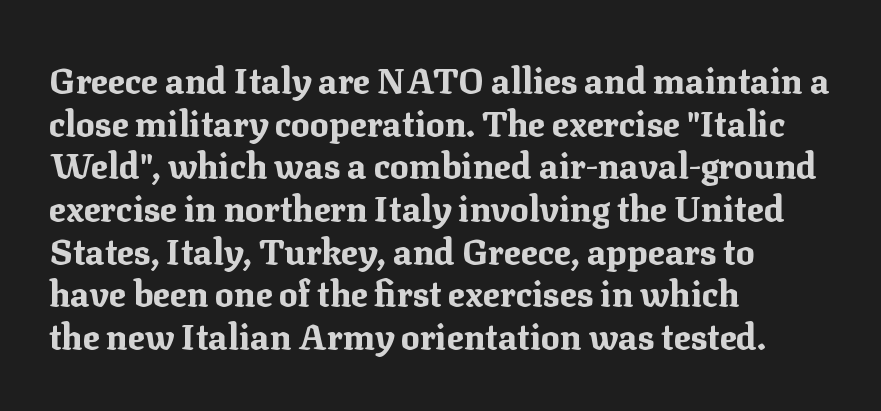
Q: Is the text bold? A: Yes.
Q: Is the text italic (slanted)? A: No, it is upright.
Q: Is the typeface a serif or a sans-serif typeface? A: Serif.
Q: Is the text underlined? A: No.
Q: How is the paragraph aligned? A: Left-aligned.
Q: Is the spacing between letters normal or unusually wide? A: Normal.
Q: Width (condensed, normal, or wide)? A: Normal.
Q: Stroke contrast? A: Medium.
Q: x-height? A: Medium.
Q: Monospaced? A: No.
